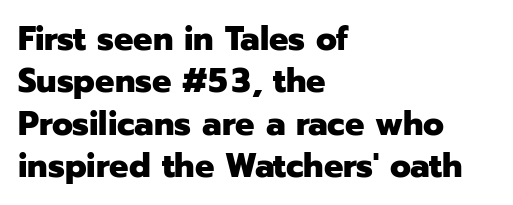
Q: Is the text bold? A: Yes.
Q: Is the text italic (slanted)? A: No, it is upright.
Q: Is the typeface a serif or a sans-serif typeface? A: Sans-serif.
Q: Is the text underlined? A: No.
Q: How is the paragraph aligned? A: Left-aligned.
Q: Is the spacing between letters normal or unusually wide? A: Normal.
Q: Is the spacing between lines tight, normal or loose? A: Normal.
Q: Width (condensed, normal, or wide)? A: Normal.
Q: Stroke contrast? A: Low.
Q: x-height? A: Medium.
Q: Monospaced? A: No.
